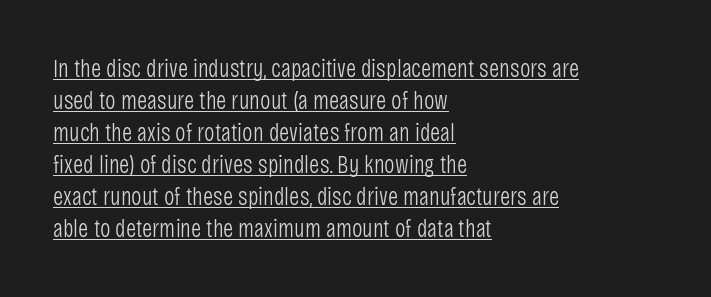
The image shows 25 px text type, upright; set left-aligned, normal line spacing (1.28x), normal letter spacing, underlined.
